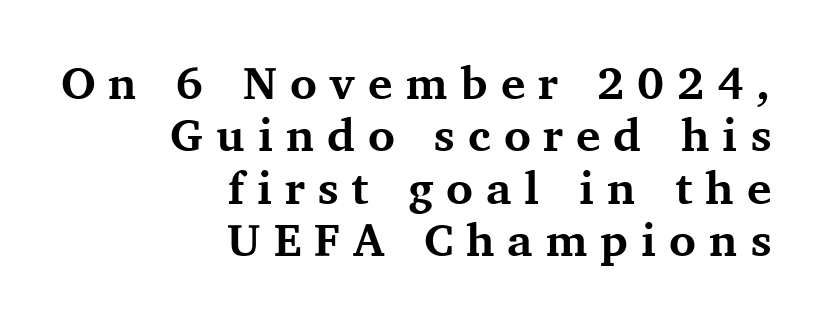
{"serif": "yes", "italic": "no", "bold": "yes", "weight": "bold", "width": "normal", "stroke_contrast": "medium", "x_height": "medium", "monospaced": "no", "underline": "no", "align": "right", "line_spacing": "tight", "line_spacing_ratio": 1.14, "letter_spacing": "wide", "letter_spacing_em": 0.28, "glyph_px": 46}
